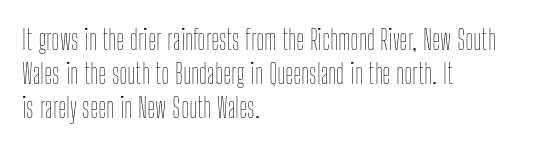
The image shows 28 px thin, condensed type, upright; set left-aligned, line spacing 1.21x, normal letter spacing, not underlined; low stroke contrast and a medium x-height.
